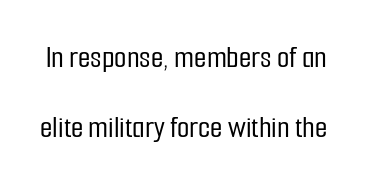
The image shows 32 px condensed sans-serif type, upright; set loose line spacing (2.19x), normal letter spacing, not underlined; low stroke contrast and a medium x-height.
